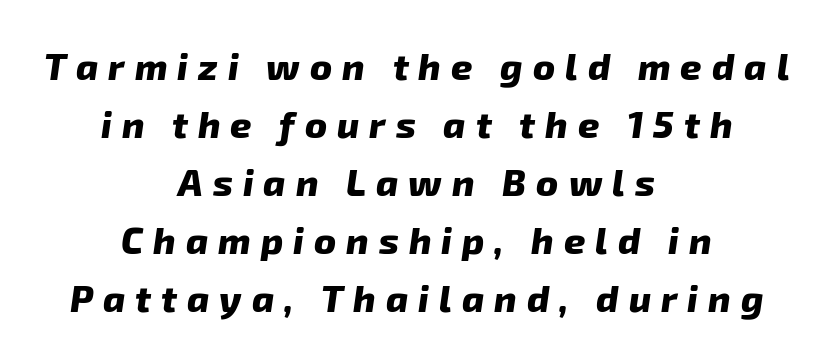
Rule under the text: the space is simply empty. Vertically, the passage feels balanced, rows spaced as you'd expect. The whole block is typeset with a tilt. A centered setting, common on invitations and titles, is used for this passage. The tracking jumps out immediately: characters are airy and widely separated. What weight is shown? A full bold with thick strokes.
